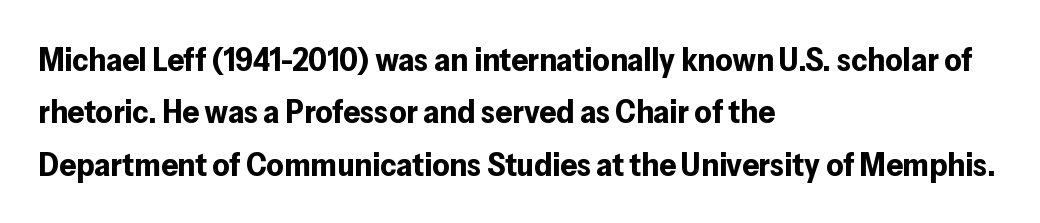
The image shows 33 px bold sans-serif type, upright; set left-aligned, normal line spacing (1.59x), normal letter spacing, not underlined; low stroke contrast and a medium x-height.
